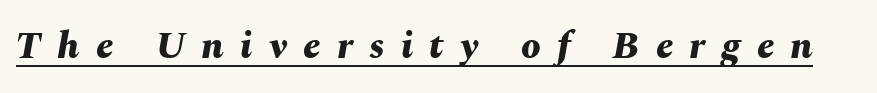
Q: Is the text bold? A: Yes.
Q: Is the text italic (slanted)? A: Yes, it leans right by about 10 degrees.
Q: Is the text underlined? A: Yes.
Q: Is the spacing between letters normal or unusually wide? A: Unusually wide.
Q: Width (condensed, normal, or wide)? A: Normal.
Q: Stroke contrast? A: Medium.
Q: x-height? A: Medium.
Q: Monospaced? A: No.
